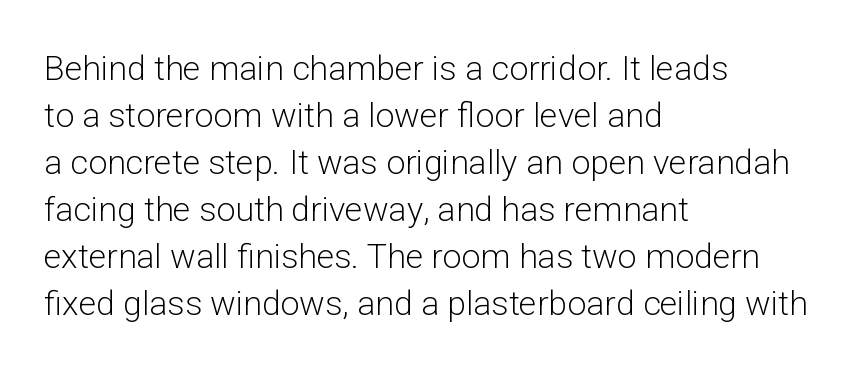
{"serif": "no", "italic": "no", "bold": "no", "weight": "light", "width": "normal", "stroke_contrast": "low", "x_height": "medium", "monospaced": "no", "underline": "no", "align": "left", "line_spacing": "normal", "line_spacing_ratio": 1.38, "letter_spacing": "normal", "letter_spacing_em": 0.0, "glyph_px": 34}
